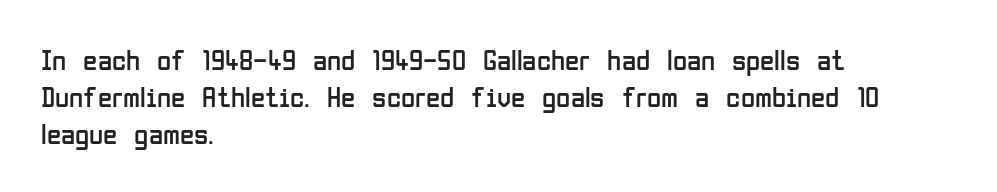
{"serif": "no", "italic": "no", "bold": "no", "weight": "regular", "width": "condensed", "stroke_contrast": "low", "x_height": "medium", "monospaced": "no", "underline": "no", "align": "left", "line_spacing": "normal", "line_spacing_ratio": 1.28, "letter_spacing": "normal", "letter_spacing_em": 0.0, "glyph_px": 29}
